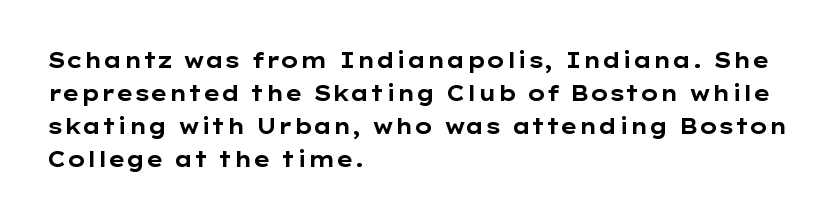
The image shows 21 px bold type, upright; set left-aligned, normal line spacing (1.57x), normal letter spacing, not underlined.
